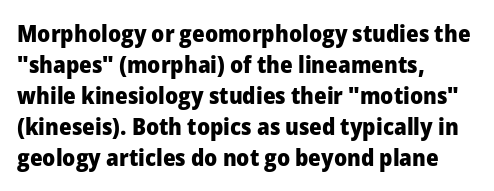
{"italic": "no", "bold": "yes", "underline": "no", "align": "left", "line_spacing": "normal", "line_spacing_ratio": 1.35, "letter_spacing": "normal", "letter_spacing_em": 0.0, "glyph_px": 23}
